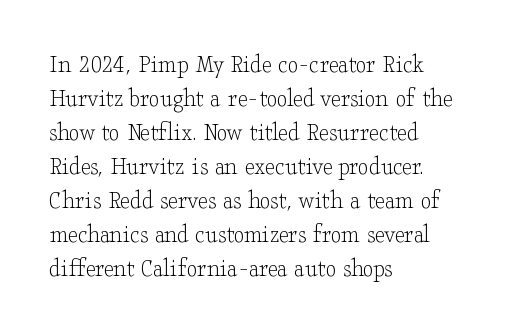
The image shows 27 px text type, upright; set left-aligned, normal line spacing (1.26x), normal letter spacing, not underlined.
